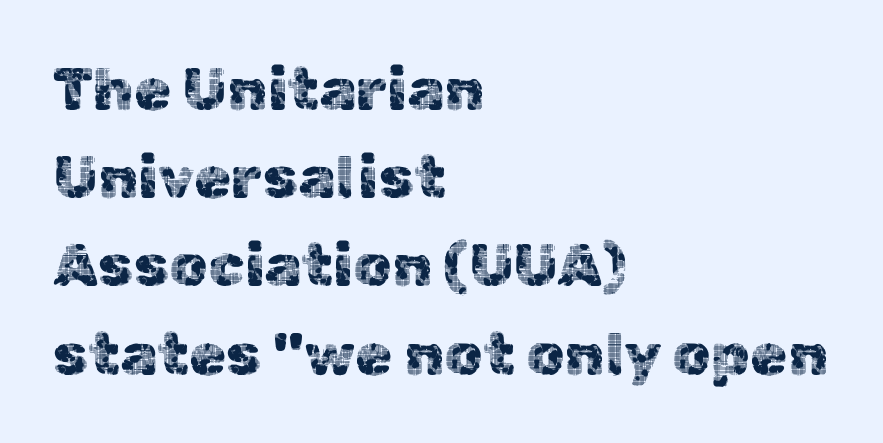
Looks like regular typesetting: each glyph gets only the width it needs. Regarding leading, the lines here are spaced in the standard way. The space directly below the letters is spotless. Where is the straight margin? On the left. Ascenders rise straight up at ninety degrees. The type family on display is of the sans-serif kind.
